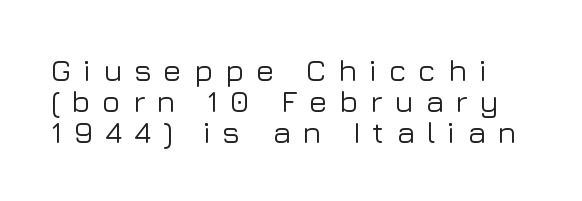
The image shows 31 px sans-serif type, upright; set tight line spacing (1.0x), unusually wide letter spacing (+0.37 em), not underlined; low stroke contrast and a medium x-height.
